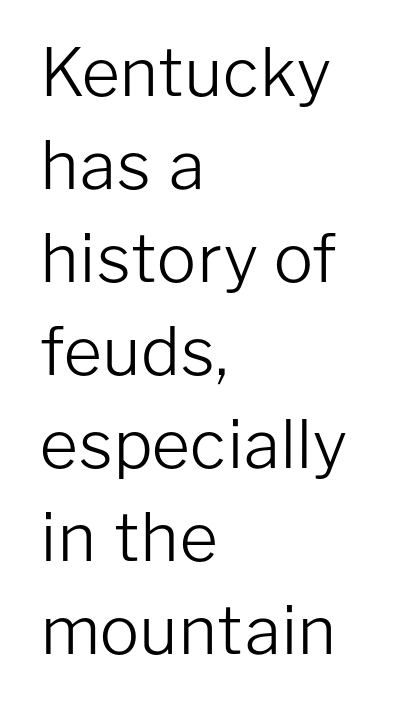
Q: Is the text bold? A: No.
Q: Is the text italic (slanted)? A: No, it is upright.
Q: Is the typeface a serif or a sans-serif typeface? A: Sans-serif.
Q: Is the text underlined? A: No.
Q: How is the paragraph aligned? A: Left-aligned.
Q: Is the spacing between letters normal or unusually wide? A: Normal.
Q: Is the spacing between lines tight, normal or loose? A: Normal.
Q: Width (condensed, normal, or wide)? A: Normal.
Q: Stroke contrast? A: Low.
Q: x-height? A: Medium.
Q: Monospaced? A: No.
